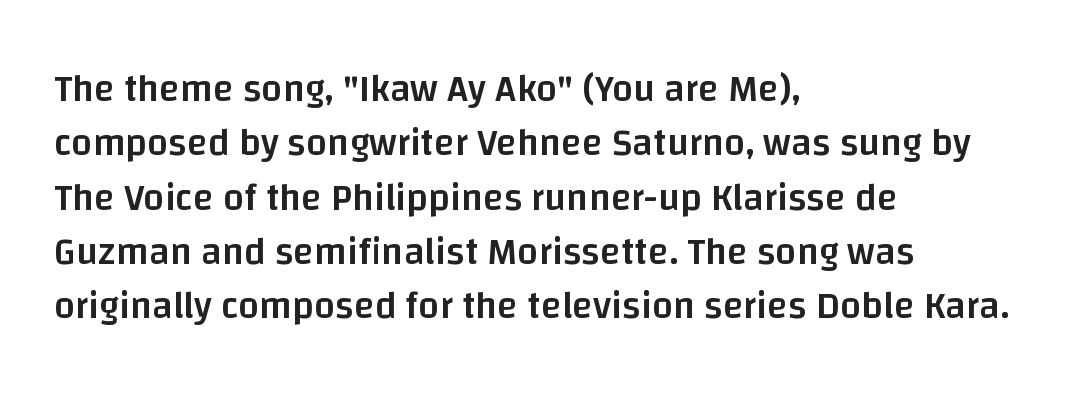
Caption: multi-line text, flush left, ragged right. A typesetter would label this face a sans. A normal amount of white space separates one row of letters from the next. A typesetter would call this proportional, since set widths differ per character. The rendering keeps characters at their native spacing.
